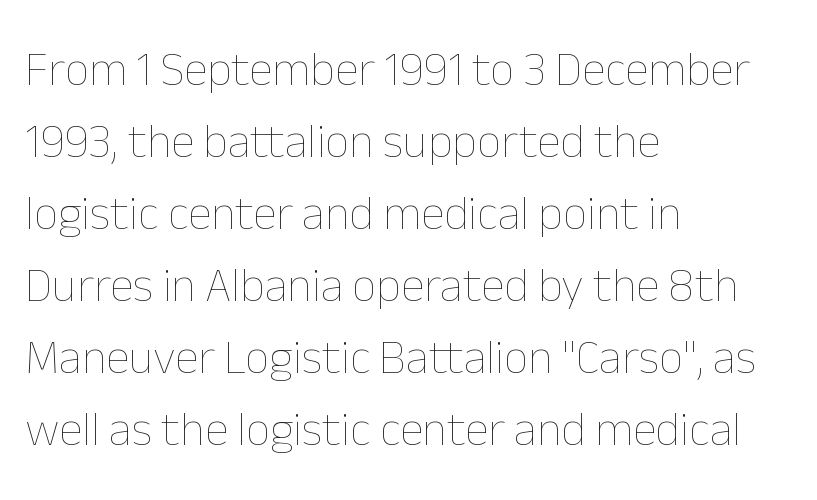
If you drew a line through each stem, it would be perfectly vertical. This block has exactly the height ordinary leading produces. The letters advance in unequal steps, a hallmark of proportional type. One-word summary of the alignment: left.
